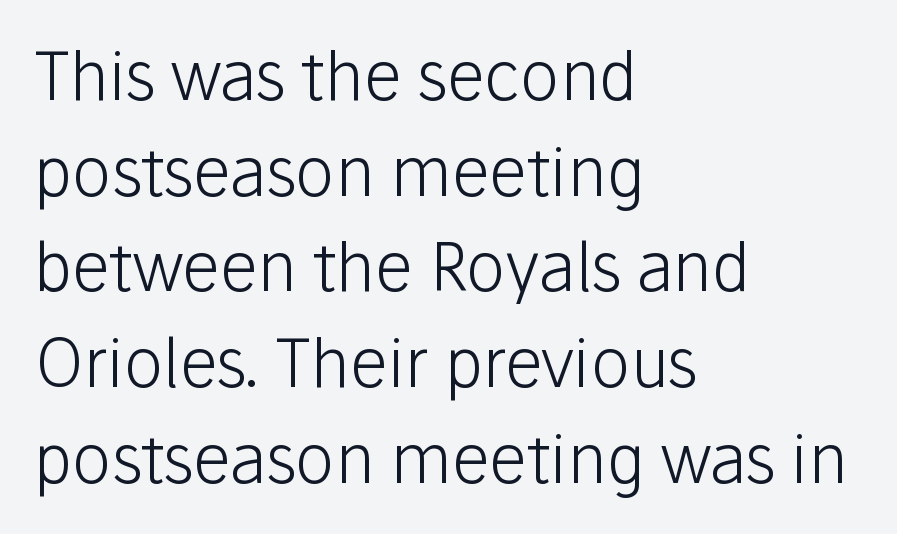
Is there much room between lines? A standard amount, neither cramped nor airy. No italicization has been applied; the sample stays upright. Note the varied advance widths — an 'i' is clearly narrower than an 'm'. Weight class: somewhere from thin through regular. The passage shown is not underscored anywhere. Letterform terminals end flat and unadorned throughout the passage.
